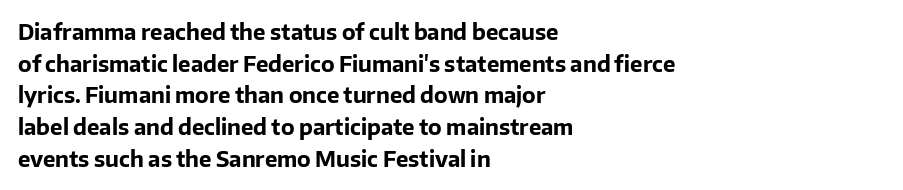
Q: Is the text bold? A: Yes.
Q: Is the text italic (slanted)? A: No, it is upright.
Q: Is the text underlined? A: No.
Q: How is the paragraph aligned? A: Left-aligned.
Q: Is the spacing between letters normal or unusually wide? A: Normal.
Q: Is the spacing between lines tight, normal or loose? A: Normal.
